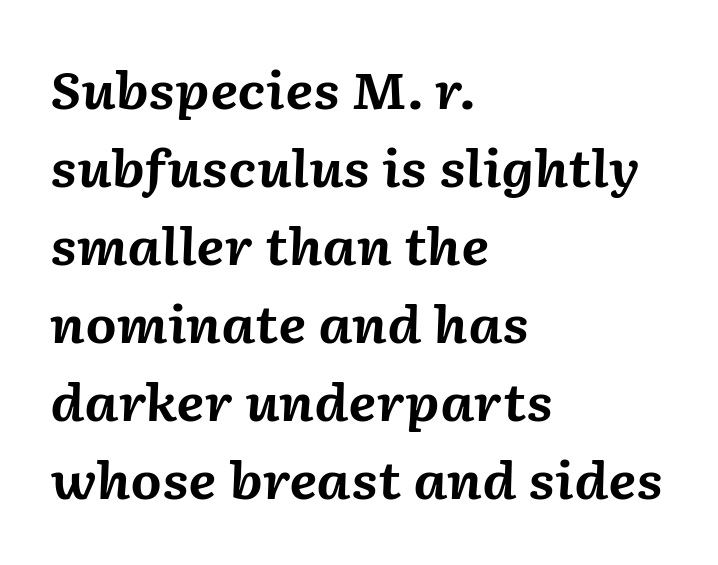
Q: Is the text bold? A: Yes.
Q: Is the text italic (slanted)? A: Yes, it leans right by about 2 degrees.
Q: Is the text underlined? A: No.
Q: How is the paragraph aligned? A: Left-aligned.
Q: Is the spacing between letters normal or unusually wide? A: Normal.
Q: Is the spacing between lines tight, normal or loose? A: Normal.
Q: Width (condensed, normal, or wide)? A: Normal.
Q: Stroke contrast? A: Medium.
Q: x-height? A: Medium.
Q: Monospaced? A: No.
